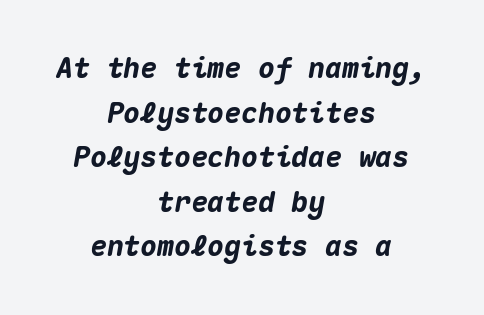
Short and long lines alike share a common midpoint. Vertically, the passage feels balanced, rows spaced as you'd expect. The typesetting leans heavy: a genuine bold. Think of a typewriter: that constant character pitch is what you see here. Tracking value appears to be zero — textbook default spacing.
